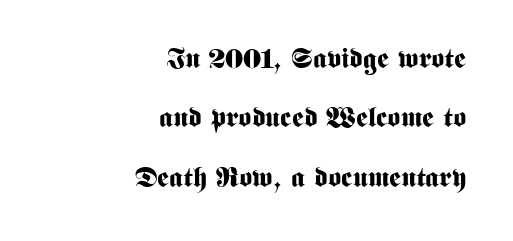
Check the space under the baseline: it is left empty. Baseline-to-baseline distance is far greater than the letter height. A flush-right, rag-left setting is used for this passage. The strokes are fattened all the way to bold.
